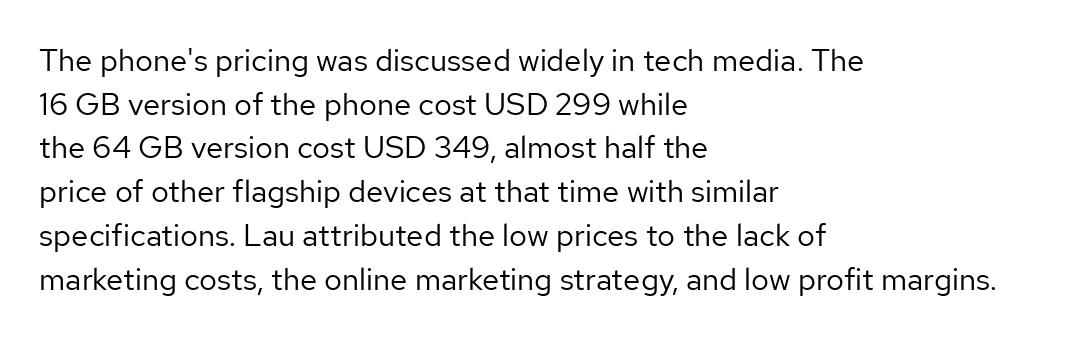
You can tell from the bare stems that sans-serif type was used. Think standard paragraph weight, or any step lighter than that. Spacing between characters is what you'd get straight out of the box. Check the space under the baseline: it is left empty.
